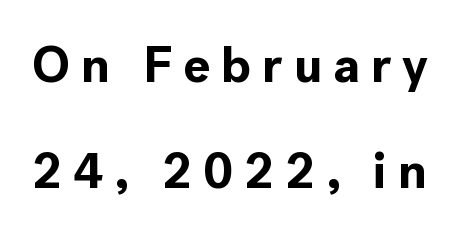
The image shows 50 px bold sans-serif type, upright; set loose line spacing (2.13x), unusually wide letter spacing (+0.22 em), not underlined; a medium x-height.
